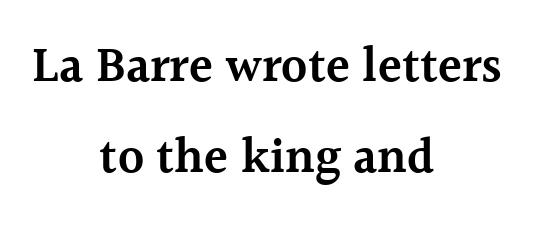
You could call the tracking neutral — neither tight nor loose. Typographically, this falls in the serif category. Nobody drew a line under any word here. Varying glyph widths throughout — classic text-font behaviour. The type sits square on the baseline with zero lean.
